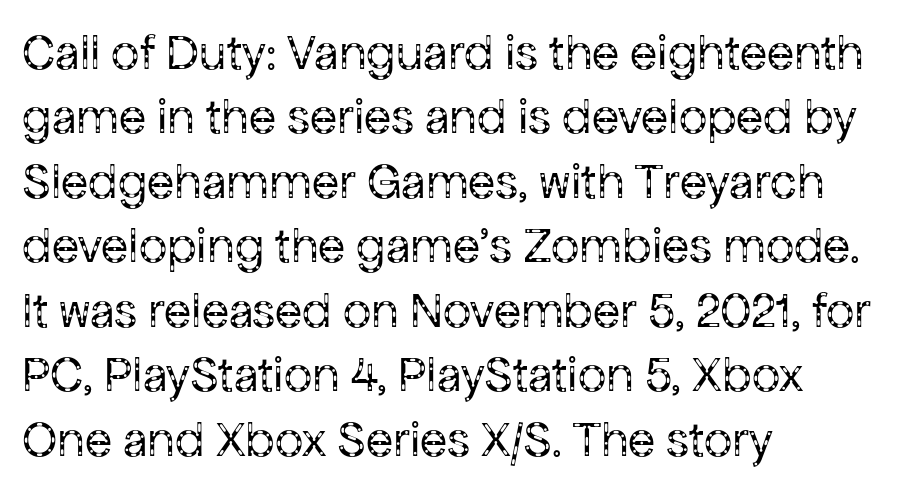
Q: Is the text bold? A: No.
Q: Is the text italic (slanted)? A: No, it is upright.
Q: Is the typeface a serif or a sans-serif typeface? A: Sans-serif.
Q: Is the text underlined? A: No.
Q: How is the paragraph aligned? A: Left-aligned.
Q: Is the spacing between letters normal or unusually wide? A: Normal.
Q: Is the spacing between lines tight, normal or loose? A: Normal.
Q: Width (condensed, normal, or wide)? A: Normal.
Q: Stroke contrast? A: Low.
Q: x-height? A: Medium.
Q: Monospaced? A: No.
